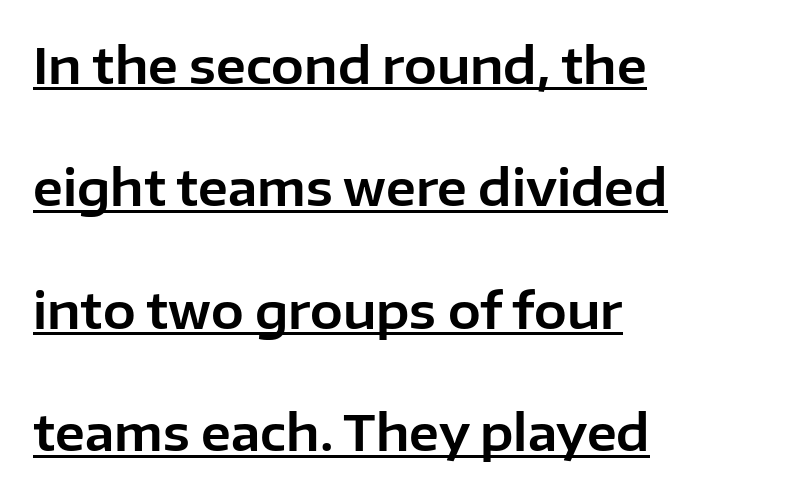
A roman cut, with each character standing at attention. Glance below the letters and you will spot a drawn line. Look at the bottom of the vertical strokes: they stop flat, with no serifs. Spacing verdict: proportional, widths tailored to each character. The face used here is rendered with its standard letterfit. In CSS terms this would be text-align: left.
